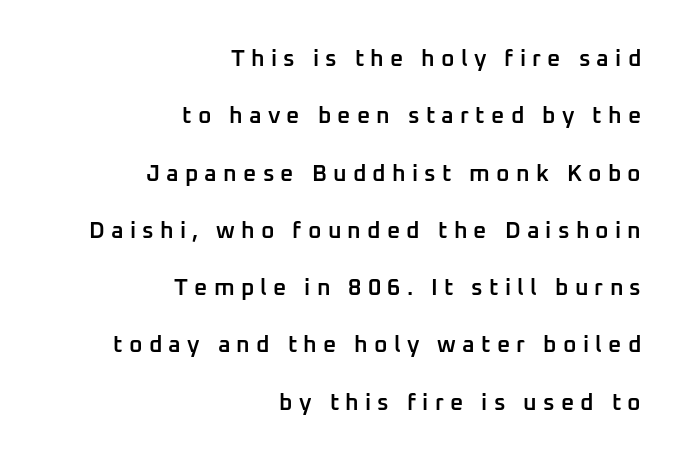
{"italic": "no", "bold": "semi", "underline": "no", "align": "right", "line_spacing": "loose", "line_spacing_ratio": 2.49, "letter_spacing": "wide", "letter_spacing_em": 0.27, "glyph_px": 23}
